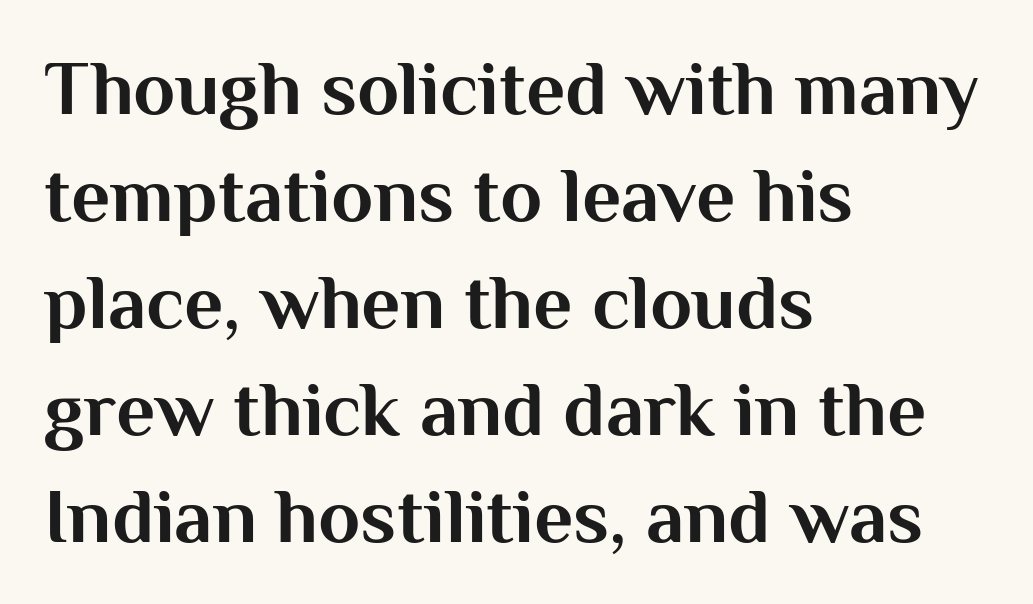
Left-aligned paragraph, ragged on the right. Vertically, the passage feels balanced, rows spaced as you'd expect. The letterforms sit shoulder to shoulder at normal distance. Character widths vary here, with narrow letters taking less room than wide ones. Quick note: not italic, upright. This is heavy type, rendered in bold.
